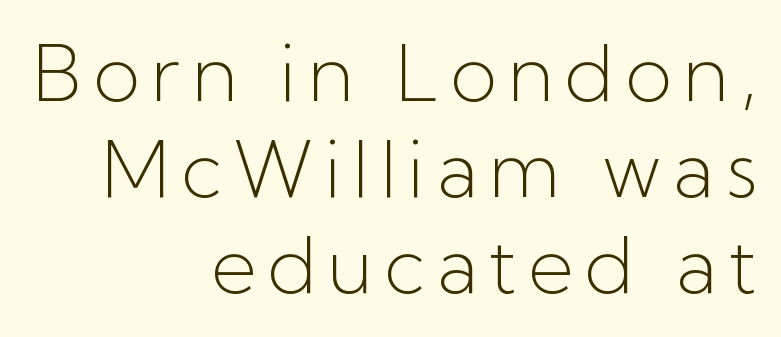
Q: Is the text bold? A: No.
Q: Is the text italic (slanted)? A: No, it is upright.
Q: Is the typeface a serif or a sans-serif typeface? A: Sans-serif.
Q: Is the text underlined? A: No.
Q: How is the paragraph aligned? A: Right-aligned.
Q: Width (condensed, normal, or wide)? A: Normal.
Q: Stroke contrast? A: Low.
Q: x-height? A: Medium.
Q: Monospaced? A: No.
